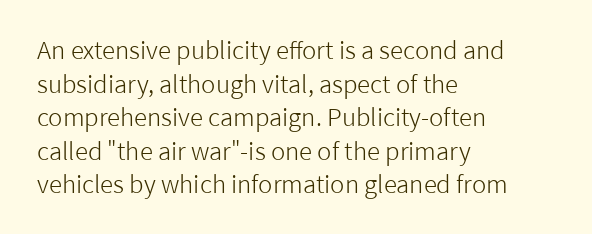
Q: Is the text bold? A: No.
Q: Is the text italic (slanted)? A: No, it is upright.
Q: Is the text underlined? A: No.
Q: How is the paragraph aligned? A: Left-aligned.
Q: Is the spacing between letters normal or unusually wide? A: Normal.
Q: Is the spacing between lines tight, normal or loose? A: Normal.
